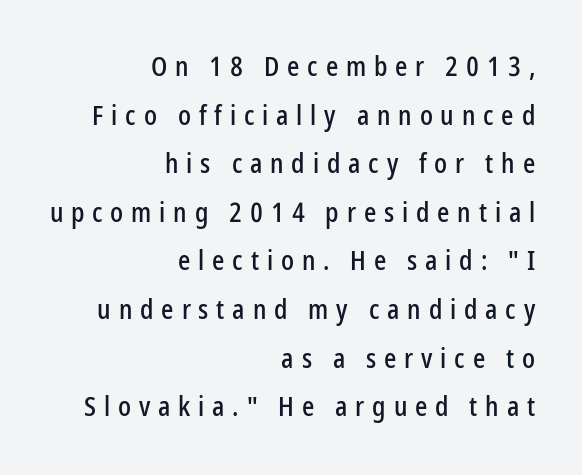
Notice how the stems are strictly vertical — no italics here. Students, note that the glyphs here are deliberately spaced far apart. Bare-footed words on every line. Does the copy run flush right? Yes — the right margin is perfectly even.
